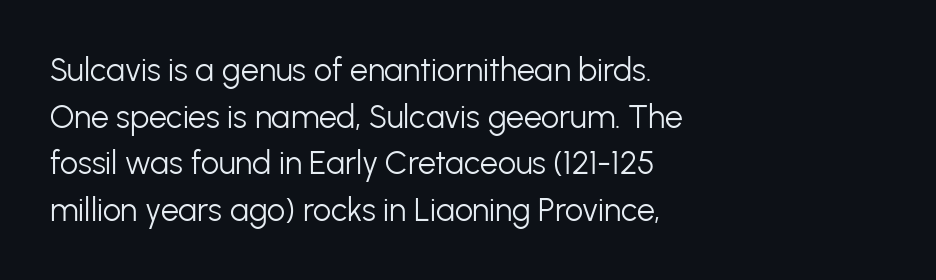
{"serif": "no", "italic": "no", "bold": "no", "weight": "light", "width": "normal", "stroke_contrast": "low", "x_height": "medium", "monospaced": "no", "underline": "no", "align": "left", "line_spacing": "normal", "line_spacing_ratio": 1.46, "letter_spacing": "normal", "letter_spacing_em": 0.0, "glyph_px": 32}
